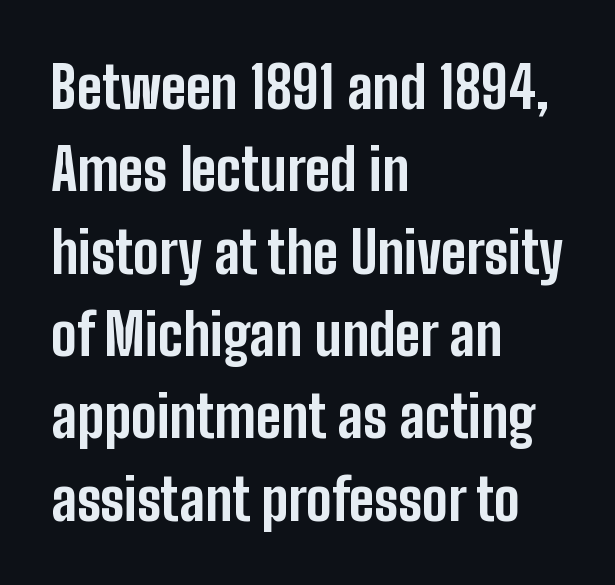
The setting favours the left margin, as ordinary paragraphs usually do. Successive baselines arrive at the customary interval. The face used here has the dense, thick strokes of a bold. Does the type have serifs? No, each stem ends abruptly. This rendering features lettering with no underline. Inter-character spacing is left at the font's built-in metrics.
